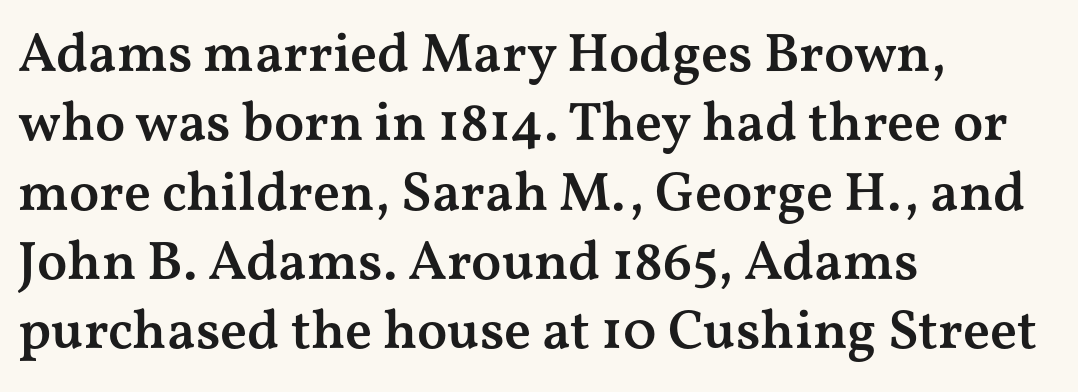
Q: Is the text bold? A: Semi-bold.
Q: Is the text italic (slanted)? A: No, it is upright.
Q: Is the typeface a serif or a sans-serif typeface? A: Serif.
Q: Is the text underlined? A: No.
Q: How is the paragraph aligned? A: Left-aligned.
Q: Is the spacing between letters normal or unusually wide? A: Normal.
Q: Is the spacing between lines tight, normal or loose? A: Normal.
Q: Width (condensed, normal, or wide)? A: Wide.
Q: Stroke contrast? A: Medium.
Q: x-height? A: Medium.
Q: Monospaced? A: No.
